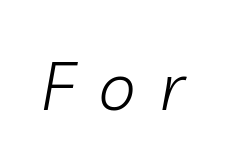
Q: Is the text bold? A: No.
Q: Is the text italic (slanted)? A: Yes, it leans right by about 10 degrees.
Q: Is the text underlined? A: No.
Q: Is the spacing between letters normal or unusually wide? A: Unusually wide.
Q: Width (condensed, normal, or wide)? A: Normal.
Q: Stroke contrast? A: Low.
Q: x-height? A: Medium.
Q: Monospaced? A: No.
